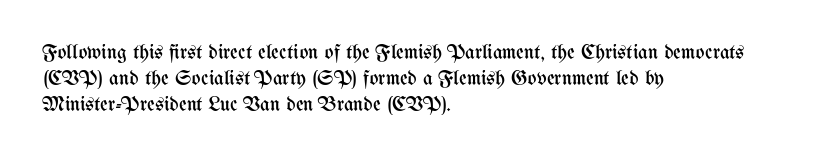
The image shows 21 px text type, upright; set left-aligned, normal line spacing (1.25x), normal letter spacing, not underlined.
